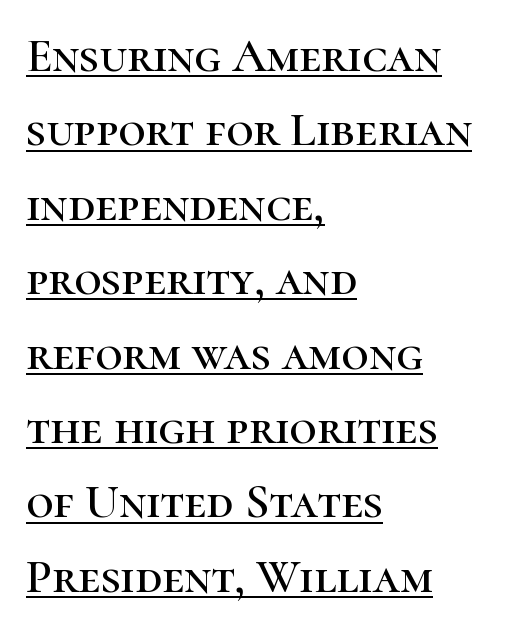
The image shows 48 px serif type, upright; set left-aligned, normal line spacing (1.55x), normal letter spacing, underlined; high stroke contrast and a medium x-height.
